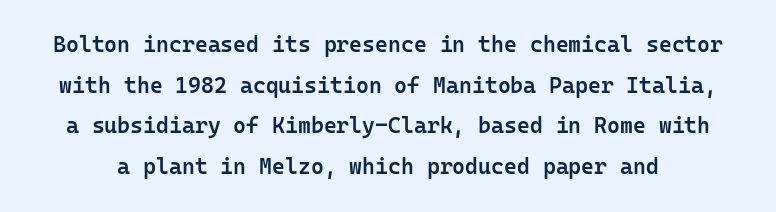
Q: Is the text bold? A: Semi-bold.
Q: Is the text italic (slanted)? A: No, it is upright.
Q: Is the text underlined? A: No.
Q: Is the spacing between letters normal or unusually wide? A: Normal.
